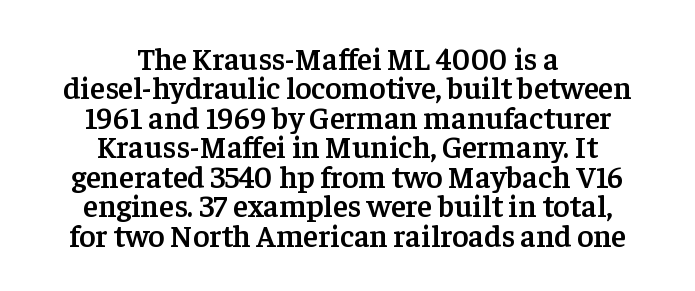
Q: Is the text bold? A: Semi-bold.
Q: Is the text italic (slanted)? A: No, it is upright.
Q: Is the typeface a serif or a sans-serif typeface? A: Serif.
Q: Is the text underlined? A: No.
Q: How is the paragraph aligned? A: Centered.
Q: Is the spacing between letters normal or unusually wide? A: Normal.
Q: Is the spacing between lines tight, normal or loose? A: Tight.
Q: Width (condensed, normal, or wide)? A: Normal.
Q: Stroke contrast? A: Low.
Q: x-height? A: Medium.
Q: Monospaced? A: No.
